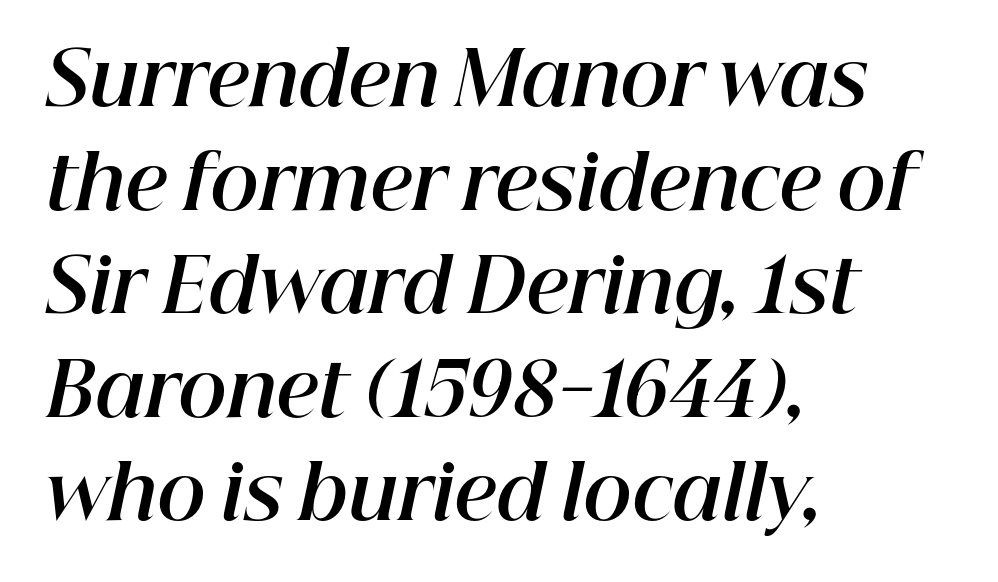
The image shows 74 px bold type, italic (leaning right); set left-aligned, normal line spacing (1.4x), normal letter spacing, not underlined; high stroke contrast and a medium x-height.
